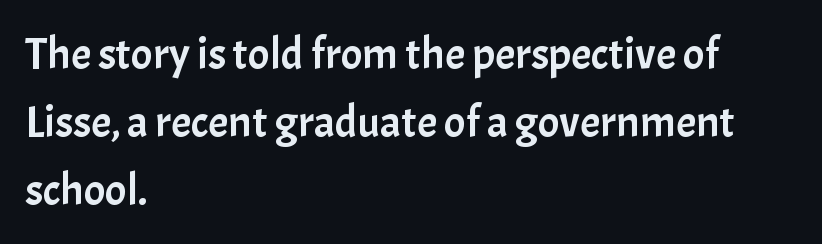
The image shows 45 px sans-serif type, upright; set left-aligned, normal line spacing (1.51x), normal letter spacing, not underlined; low stroke contrast and a medium x-height.
